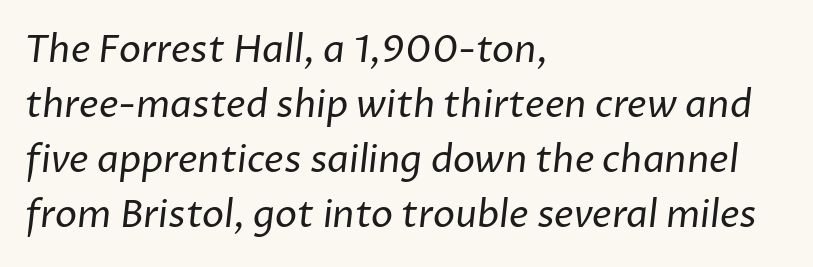
Q: Is the text bold? A: No.
Q: Is the typeface a serif or a sans-serif typeface? A: Sans-serif.
Q: Is the text underlined? A: No.
Q: How is the paragraph aligned? A: Left-aligned.
Q: Is the spacing between letters normal or unusually wide? A: Normal.
Q: Is the spacing between lines tight, normal or loose? A: Normal.
Q: Width (condensed, normal, or wide)? A: Normal.
Q: Stroke contrast? A: Low.
Q: x-height? A: Medium.
Q: Monospaced? A: No.
